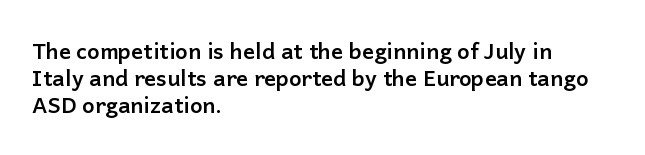
Q: Is the text bold? A: Yes.
Q: Is the text italic (slanted)? A: No, it is upright.
Q: Is the text underlined? A: No.
Q: How is the paragraph aligned? A: Left-aligned.
Q: Is the spacing between letters normal or unusually wide? A: Normal.
